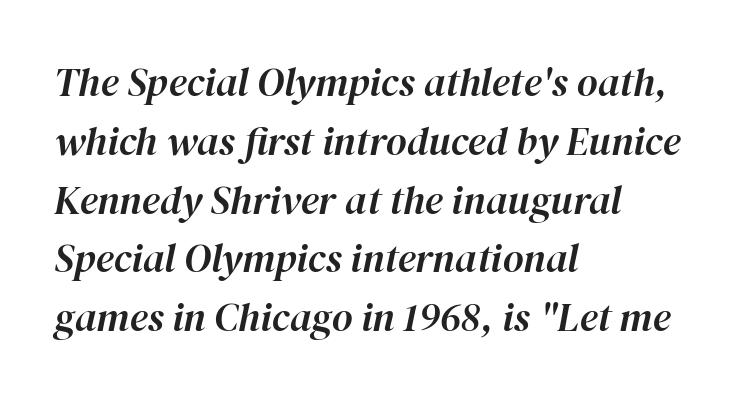
Q: Is the text italic (slanted)? A: Yes, it leans right by about 12 degrees.
Q: Is the text underlined? A: No.
Q: How is the paragraph aligned? A: Left-aligned.
Q: Is the spacing between letters normal or unusually wide? A: Normal.
Q: Is the spacing between lines tight, normal or loose? A: Normal.
Q: Width (condensed, normal, or wide)? A: Normal.
Q: Stroke contrast? A: High.
Q: x-height? A: Medium.
Q: Monospaced? A: No.
